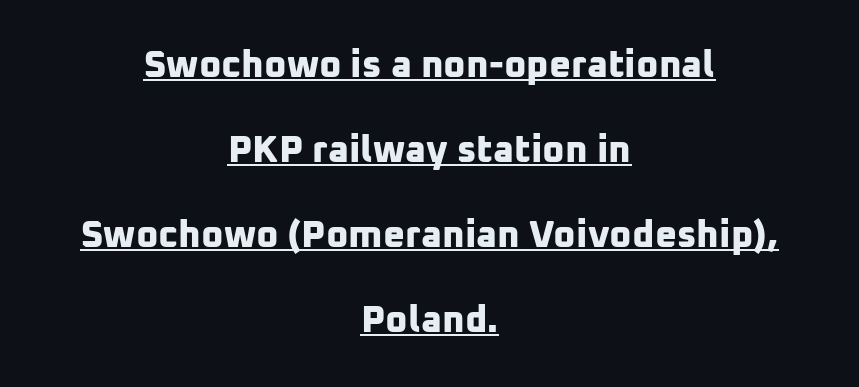
{"serif": "no", "bold": "yes", "weight": "bold", "width": "normal", "stroke_contrast": "low", "x_height": "medium", "monospaced": "no", "underline": "yes", "align": "center", "line_spacing": "loose", "line_spacing_ratio": 2.24, "letter_spacing": "normal", "letter_spacing_em": 0.0, "glyph_px": 38}
